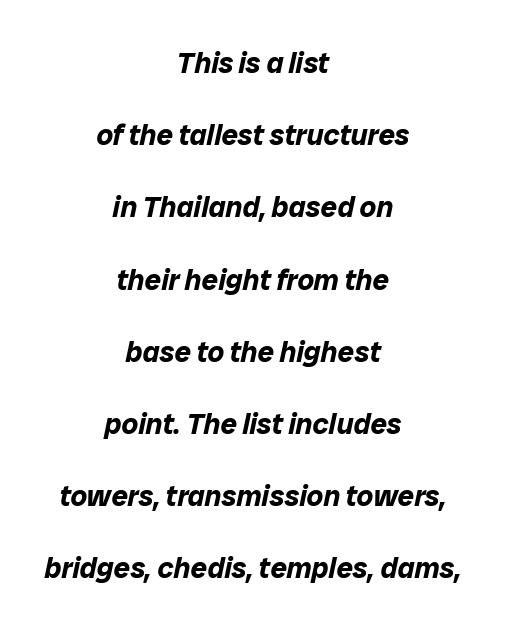
{"italic": "yes", "lean": "right", "slant_degrees": 12, "bold": "yes", "weight": "bold", "width": "normal", "stroke_contrast": "low", "x_height": "medium", "monospaced": "no", "underline": "no", "align": "center", "line_spacing": "loose", "line_spacing_ratio": 2.49, "letter_spacing": "normal", "letter_spacing_em": 0.0, "glyph_px": 29}
